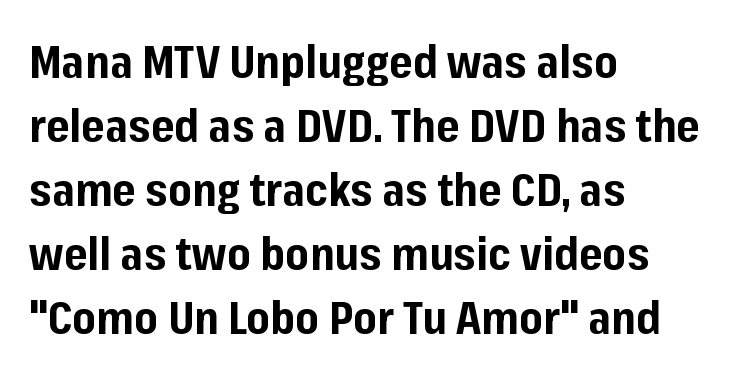
{"serif": "no", "italic": "no", "bold": "yes", "weight": "bold", "width": "normal", "stroke_contrast": "low", "x_height": "medium", "monospaced": "no", "underline": "no", "align": "left", "line_spacing": "normal", "line_spacing_ratio": 1.42, "letter_spacing": "normal", "letter_spacing_em": 0.0, "glyph_px": 45}
